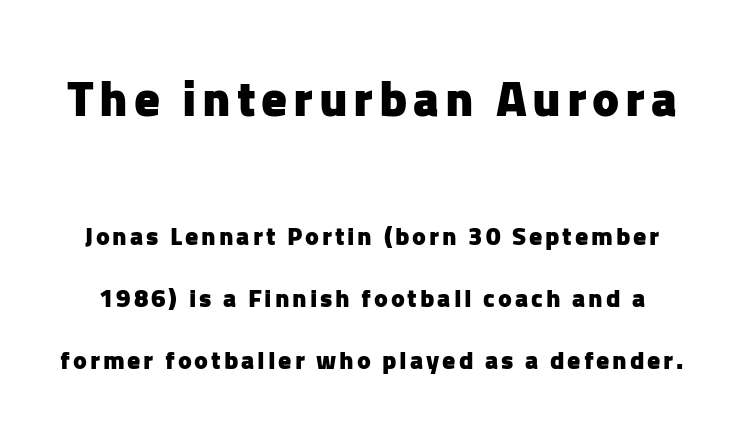
Q: Is the text bold? A: Yes.
Q: Is the text italic (slanted)? A: No, it is upright.
Q: Is the typeface a serif or a sans-serif typeface? A: Sans-serif.
Q: Is the text underlined? A: No.
Q: Is the spacing between lines tight, normal or loose? A: Loose.
Q: Which block of text is set in a larger size, the first (top) or the second (bottom)? A: The first (top) one.
Q: Width (condensed, normal, or wide)? A: Normal.
Q: Stroke contrast? A: Low.
Q: x-height? A: Medium.
Q: Monospaced? A: No.
